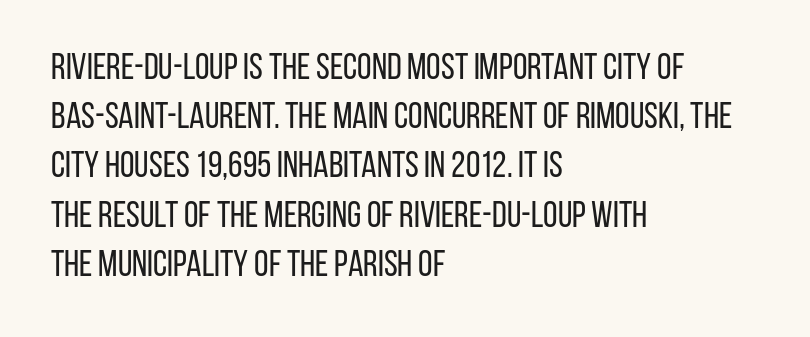
Q: Is the text bold? A: No.
Q: Is the text italic (slanted)? A: No, it is upright.
Q: Is the typeface a serif or a sans-serif typeface? A: Sans-serif.
Q: Is the text underlined? A: No.
Q: How is the paragraph aligned? A: Left-aligned.
Q: Is the spacing between letters normal or unusually wide? A: Normal.
Q: Is the spacing between lines tight, normal or loose? A: Normal.
Q: Width (condensed, normal, or wide)? A: Condensed.
Q: Stroke contrast? A: Low.
Q: x-height? A: Large.
Q: Monospaced? A: No.
